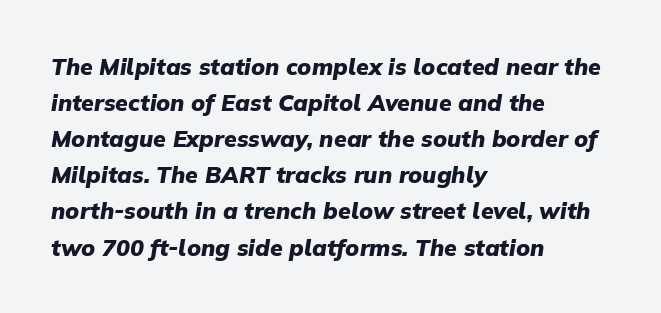
The lines in this sample share a left origin and differ only in where they stop. The zone under the glyphs is completely vacant. Designer's note — italics engaged. Is the letter spacing exaggerated? No — it looks like the ordinary default.
